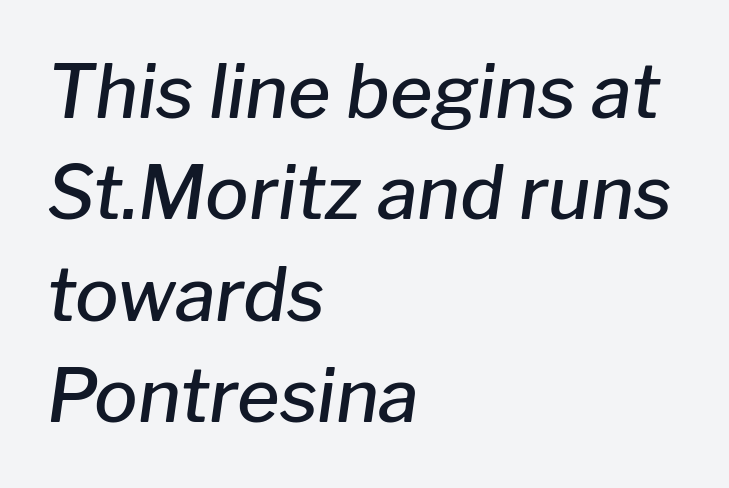
{"italic": "yes", "lean": "right", "slant_degrees": 8, "bold": "semi", "weight": "semibold", "width": "normal", "stroke_contrast": "low", "x_height": "medium", "monospaced": "no", "underline": "no", "align": "left", "line_spacing": "normal", "line_spacing_ratio": 1.39, "letter_spacing": "normal", "letter_spacing_em": 0.0, "glyph_px": 73}
